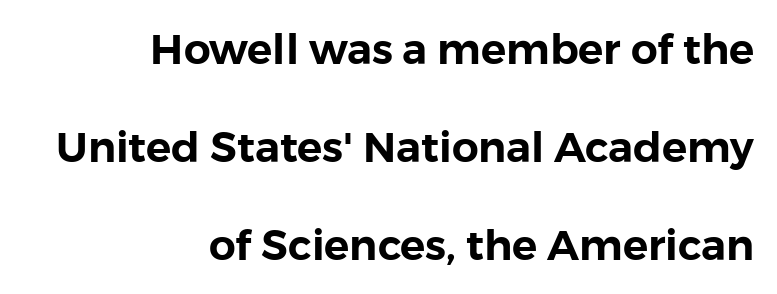
The image shows 42 px sans-serif type, upright; set right-aligned, loose line spacing (2.33x), normal letter spacing, not underlined; a medium x-height.
